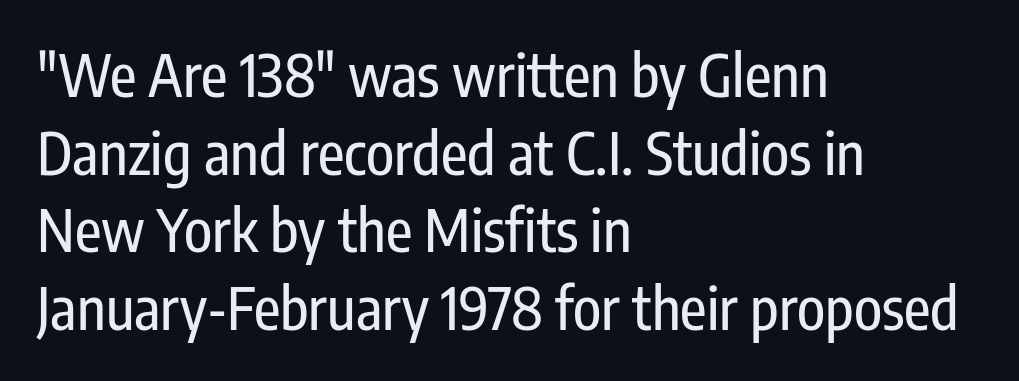
The image shows 58 px condensed sans-serif type, upright; set left-aligned, normal line spacing (1.34x), normal letter spacing, not underlined; low stroke contrast and a medium x-height.
